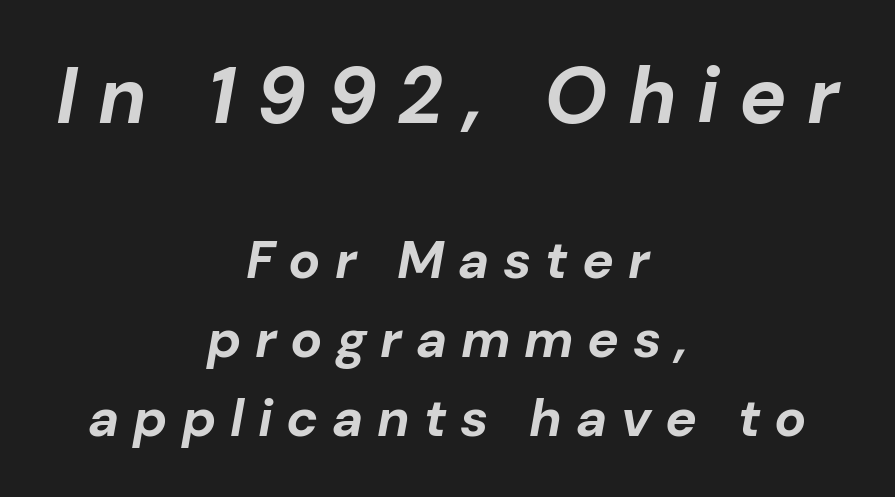
The image shows 79 px bold type, italic (leaning right); set centered, normal line spacing (1.49x), unusually wide letter spacing (+0.26 em), not underlined; the first (top) block is 1.49x larger; low stroke contrast and a medium x-height.
